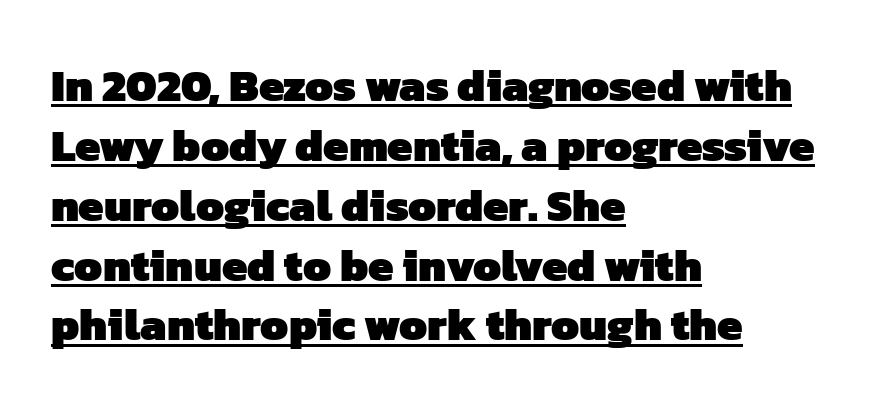
{"serif": "no", "bold": "yes", "weight": "heavy", "width": "normal", "stroke_contrast": "low", "x_height": "medium", "monospaced": "no", "underline": "yes", "align": "left", "line_spacing": "normal", "line_spacing_ratio": 1.33, "letter_spacing": "normal", "letter_spacing_em": 0.0, "glyph_px": 45}
